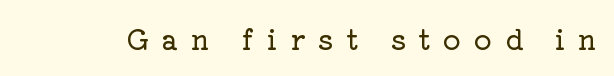
The image shows 28 px serif type, upright; set unusually wide letter spacing (+0.45 em), not underlined; low stroke contrast and a medium x-height.
